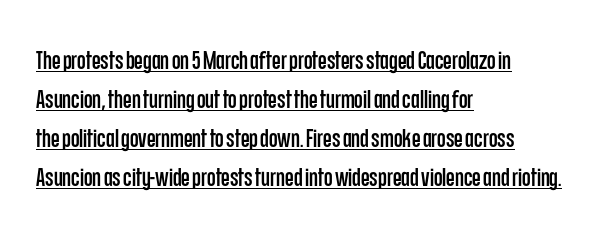
The image shows 25 px text type, upright; set left-aligned, normal line spacing (1.56x), normal letter spacing, underlined.
